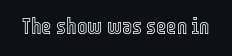
Q: Is the text italic (slanted)? A: No, it is upright.
Q: Is the text underlined? A: No.
Q: Is the spacing between letters normal or unusually wide? A: Normal.
